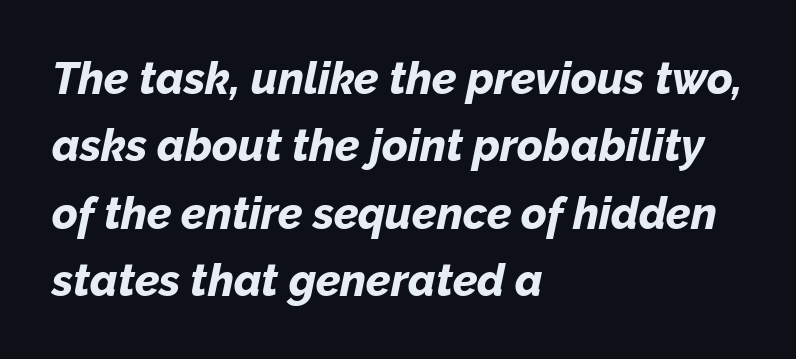
Vertically, the passage feels balanced, rows spaced as you'd expect. Compared with ordinary roman type, these characters are visibly tilted. Does extra space separate the letters? No, they use regular spacing. The space beneath each line is pristine and unruled. The passage shown is emphatically bold. Notice how the passage keeps a crisp vertical edge on the left only.
